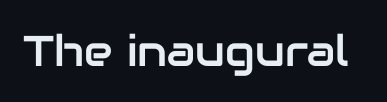
The image shows 43 px sans-serif type, upright; set normal letter spacing, not underlined; low stroke contrast and a medium x-height.
